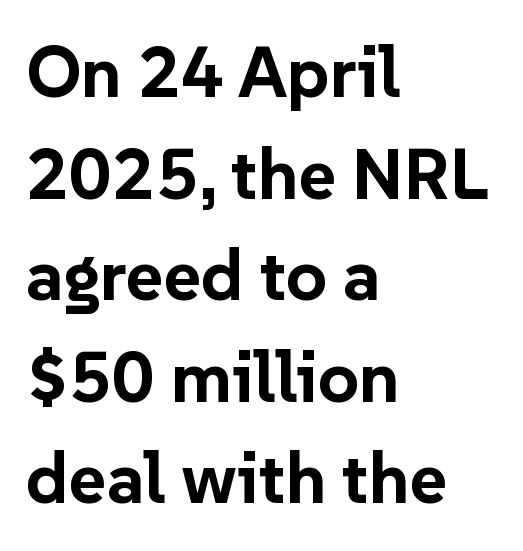
{"serif": "no", "italic": "no", "bold": "yes", "weight": "bold", "width": "normal", "stroke_contrast": "low", "x_height": "medium", "monospaced": "no", "underline": "no", "align": "left", "line_spacing": "normal", "line_spacing_ratio": 1.41, "letter_spacing": "normal", "letter_spacing_em": 0.0, "glyph_px": 72}
